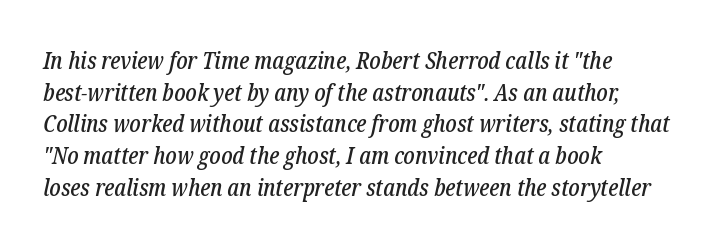
Q: Is the text italic (slanted)? A: Yes, it leans right by about 12 degrees.
Q: Is the text underlined? A: No.
Q: How is the paragraph aligned? A: Left-aligned.
Q: Is the spacing between letters normal or unusually wide? A: Normal.
Q: Is the spacing between lines tight, normal or loose? A: Normal.
